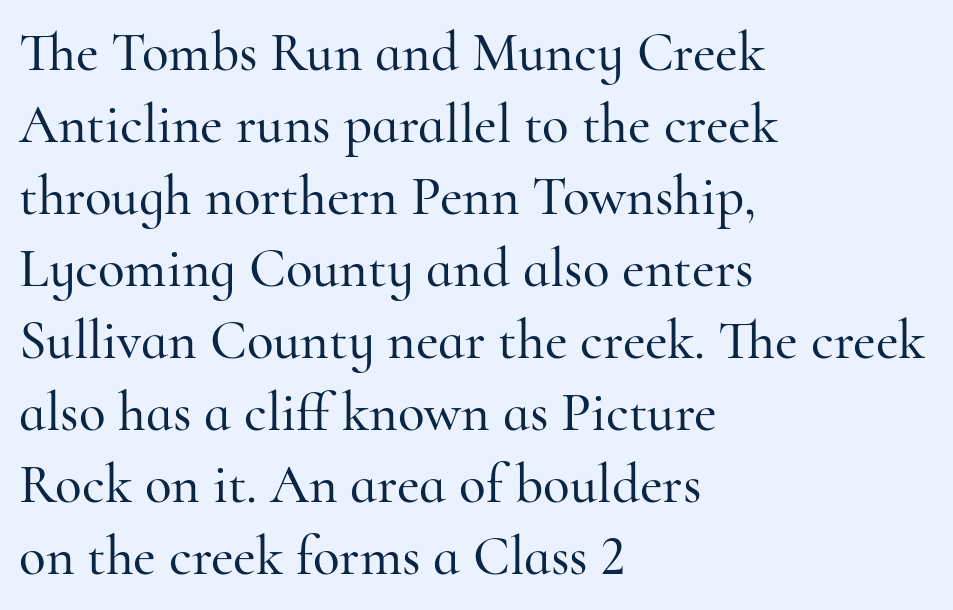
{"serif": "yes", "italic": "no", "width": "normal", "stroke_contrast": "high", "x_height": "small", "monospaced": "no", "underline": "no", "align": "left", "line_spacing": "normal", "line_spacing_ratio": 1.31, "letter_spacing": "normal", "letter_spacing_em": 0.0, "glyph_px": 55}
